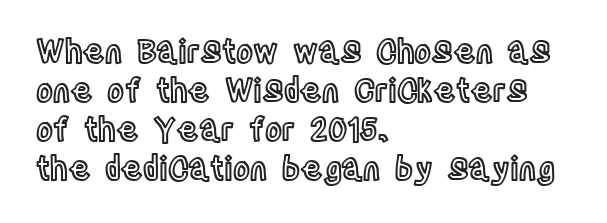
The image shows 32 px condensed type, upright; set left-aligned, line spacing 1.22x, normal letter spacing, not underlined; a large x-height.
